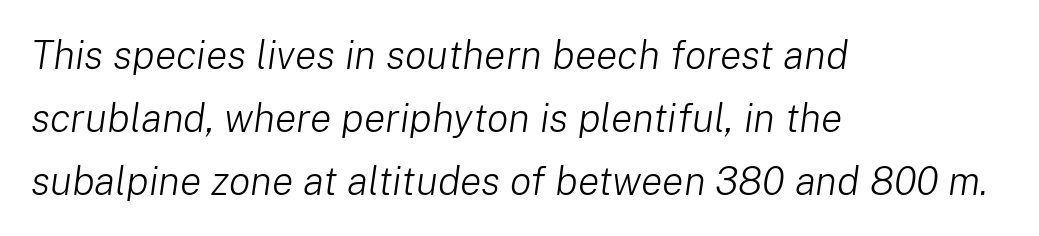
{"italic": "yes", "lean": "right", "slant_degrees": 8, "bold": "no", "weight": "light", "width": "normal", "stroke_contrast": "low", "x_height": "medium", "monospaced": "no", "underline": "no", "align": "left", "line_spacing": "normal", "line_spacing_ratio": 1.58, "letter_spacing": "normal", "letter_spacing_em": 0.0, "glyph_px": 40}
